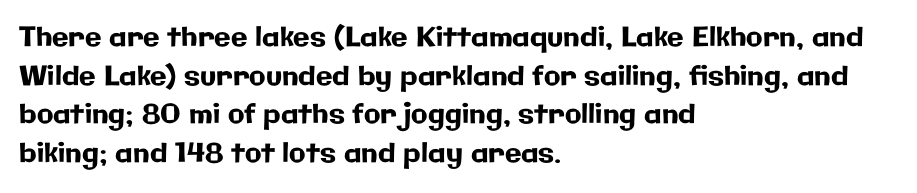
Tracking value appears to be zero — textbook default spacing. The font's upright variant was chosen for this text. Alignment: flush left. Rows of type keep a routine distance in the vertical direction. This rendering features lettering with no underline.
